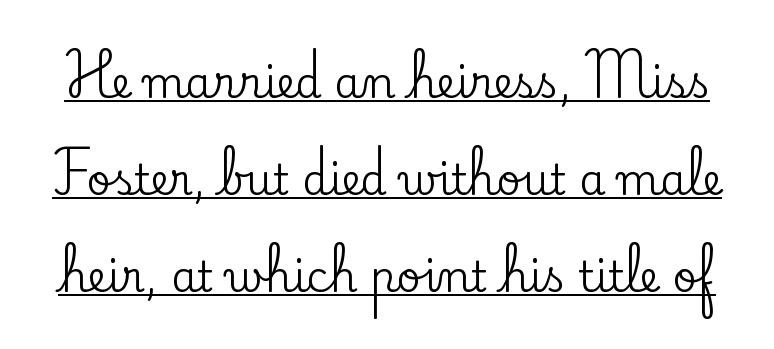
Descenders here cross a horizontal rule under the line. Note the varied advance widths — an 'i' is clearly narrower than an 'm'. Classification — serif. The horizontal fit of the characters is conventional and even. These lines were composed using upright roman letters.
